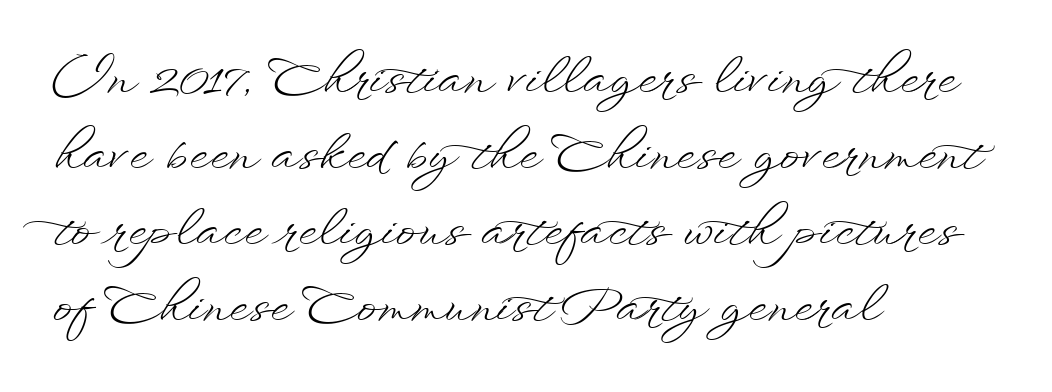
The image shows 48 px light, wide type; set left-aligned, normal line spacing (1.58x), normal letter spacing, not underlined; low stroke contrast and a small x-height.
